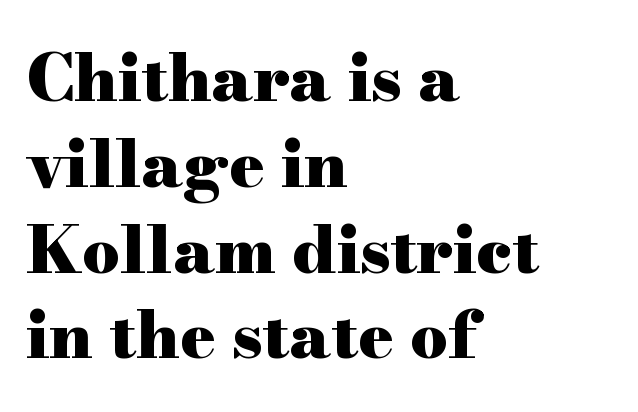
{"serif": "yes", "italic": "no", "bold": "yes", "weight": "heavy", "width": "wide", "stroke_contrast": "high", "x_height": "small", "monospaced": "no", "underline": "no", "align": "left", "line_spacing": "normal", "line_spacing_ratio": 1.3, "letter_spacing": "normal", "letter_spacing_em": 0.0, "glyph_px": 66}
